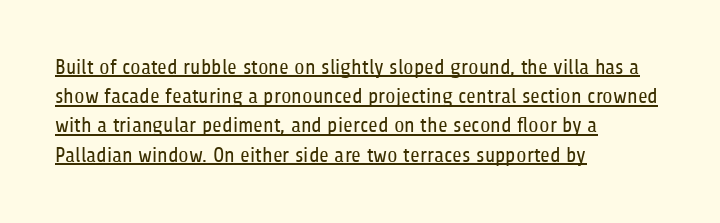
Style check: upright. If you drew a ruler down the left edge, every line would touch it. Each new line begins a customary step beneath the previous one. No chunkiness to these letters — they're not bold. The rendering keeps characters at their native spacing. The lettering is marked with a stroke running underneath it.
